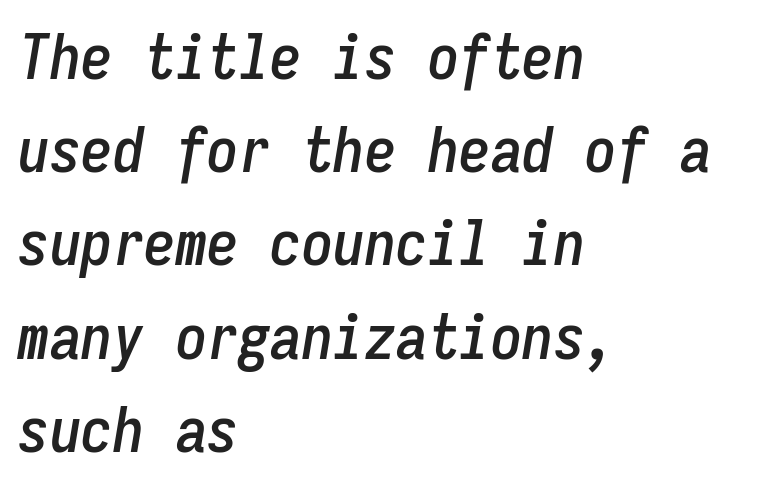
{"italic": "yes", "lean": "right", "slant_degrees": 9, "width": "condensed", "stroke_contrast": "low", "x_height": "medium", "monospaced": "yes", "underline": "no", "align": "left", "line_spacing": "normal", "line_spacing_ratio": 1.48, "letter_spacing": "normal", "letter_spacing_em": 0.0, "glyph_px": 63}
